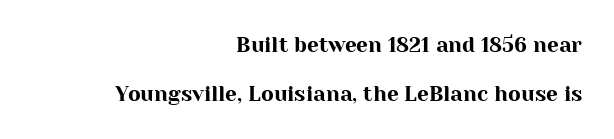
The image shows 21 px text type, upright; set right-aligned, loose line spacing (2.32x), normal letter spacing, not underlined.
